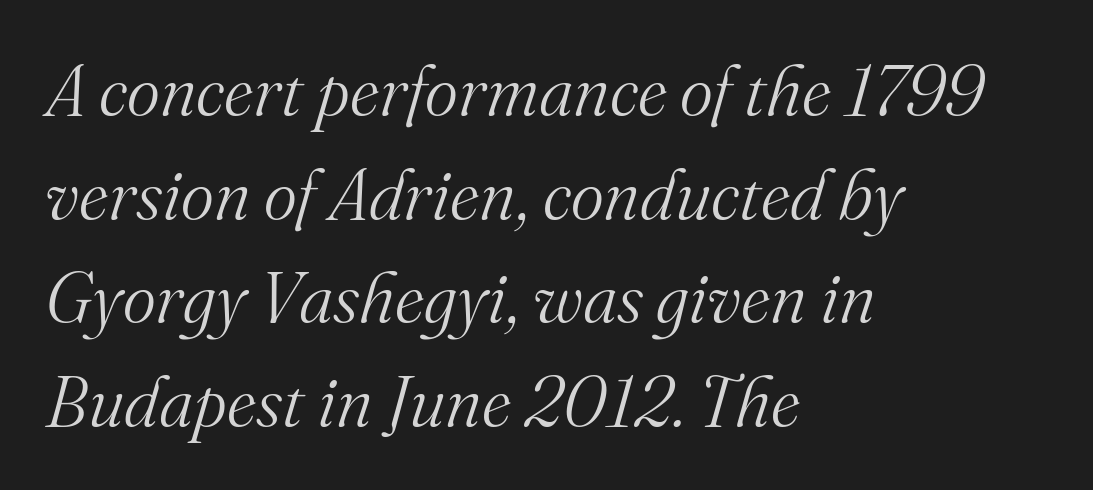
The specimen omits any rule beneath the text block's lines. A typesetter would call this proportional, since set widths differ per character. On a weight scale, this lands at 450 or below. The rows are spaced the way most documents space them. Is this a sans? No — the strokes have serifs. Characters follow at the spacing the type designer built in.
